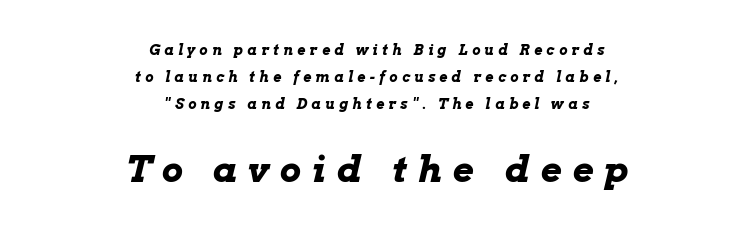
Is the letter spacing exaggerated? Yes — the characters are pushed far apart. The strip under each line holds only bare page. This sample has the flowing, uneven cadence of proportional lettering. The font is running at its bold setting.
